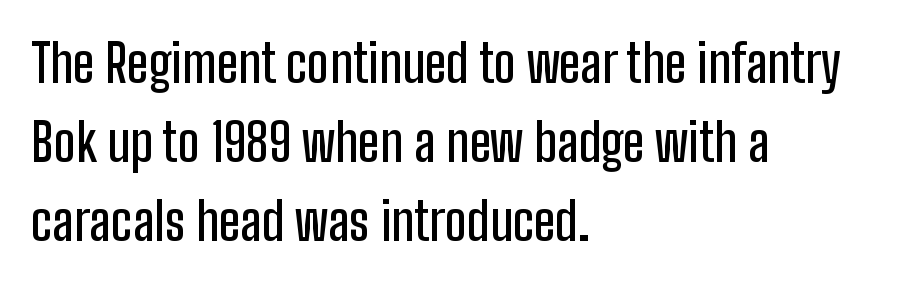
{"serif": "no", "italic": "no", "width": "condensed", "stroke_contrast": "low", "x_height": "medium", "monospaced": "no", "underline": "no", "align": "left", "line_spacing": "normal", "line_spacing_ratio": 1.52, "letter_spacing": "normal", "letter_spacing_em": 0.0, "glyph_px": 52}
